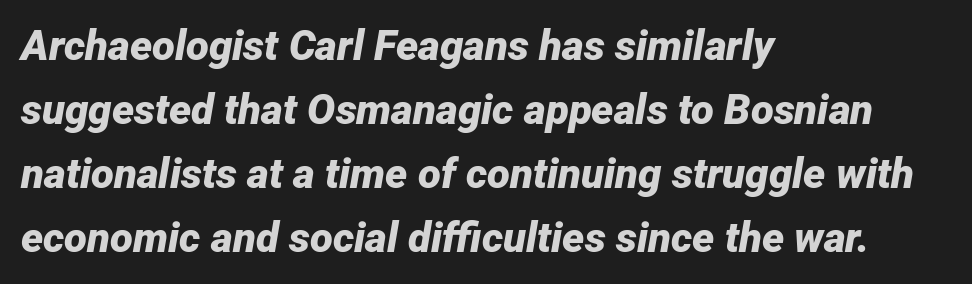
The image shows 42 px bold type, italic (leaning right); set left-aligned, normal line spacing (1.52x), normal letter spacing, not underlined; low stroke contrast and a medium x-height.
